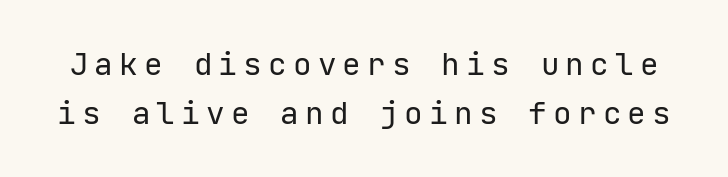
Q: Is the text bold? A: No.
Q: Is the text italic (slanted)? A: No, it is upright.
Q: Is the typeface a serif or a sans-serif typeface? A: Sans-serif.
Q: Is the text underlined? A: No.
Q: Is the spacing between letters normal or unusually wide? A: Unusually wide.
Q: Is the spacing between lines tight, normal or loose? A: Normal.
Q: Width (condensed, normal, or wide)? A: Normal.
Q: Stroke contrast? A: Low.
Q: x-height? A: Medium.
